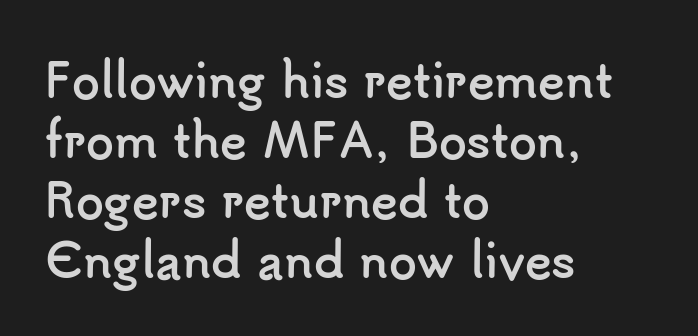
{"serif": "no", "italic": "no", "bold": "yes", "weight": "semibold", "width": "normal", "stroke_contrast": "low", "x_height": "small", "monospaced": "no", "underline": "no", "align": "left", "line_spacing": "normal", "line_spacing_ratio": 1.33, "letter_spacing": "normal", "letter_spacing_em": 0.0, "glyph_px": 45}
